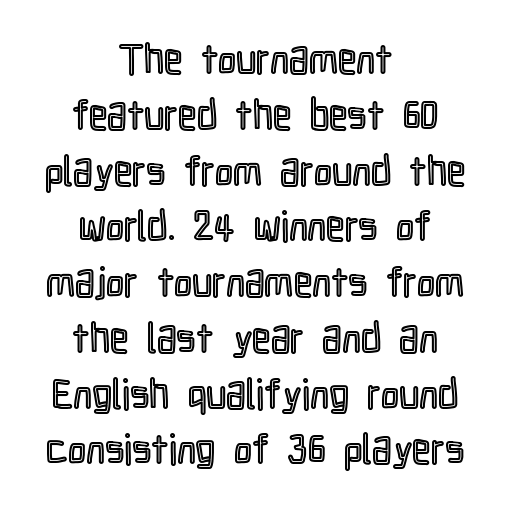
Notice how descenders clear the ascenders below comfortably — that's standard leading. Look at the tracking — it's just the regular setting, nothing added. Lines of text with bare space underneath. Do the characters align in a grid? No, the font is proportional. Notice how the stems are strictly vertical — no italics here.
